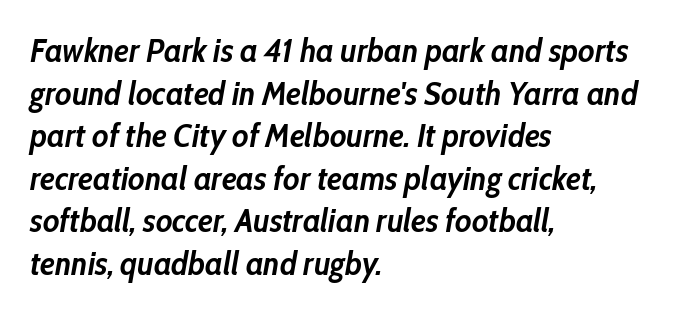
{"italic": "yes", "lean": "right", "slant_degrees": 10, "bold": "yes", "weight": "semibold", "width": "condensed", "stroke_contrast": "low", "x_height": "medium", "monospaced": "no", "underline": "no", "align": "left", "line_spacing": "normal", "line_spacing_ratio": 1.29, "letter_spacing": "normal", "letter_spacing_em": 0.0, "glyph_px": 33}
